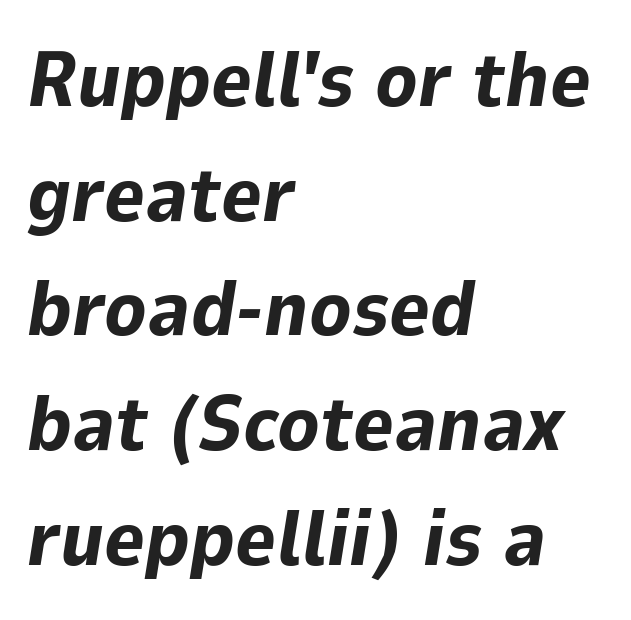
{"italic": "yes", "lean": "right", "slant_degrees": 9, "bold": "yes", "weight": "bold", "width": "normal", "stroke_contrast": "low", "x_height": "medium", "monospaced": "no", "underline": "no", "align": "left", "line_spacing": "normal", "line_spacing_ratio": 1.47, "letter_spacing": "normal", "letter_spacing_em": 0.0, "glyph_px": 78}
